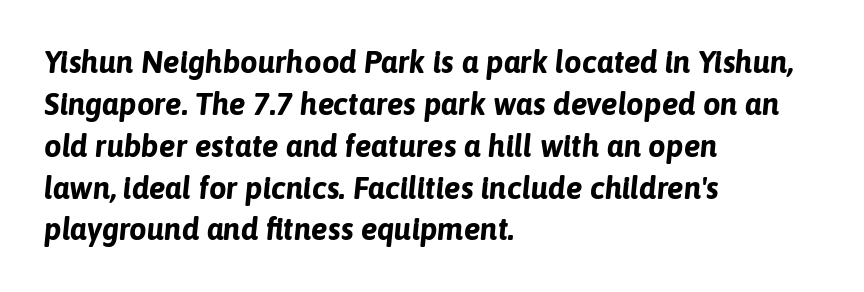
Heavy-handed strokes throughout: this text is bold. Underlining? Definitely not there. Horizontal alignment here is leftward, the default for most running prose. How would I describe the line gaps? Plain and ordinary. Every character sits at an angle, as italics do.
